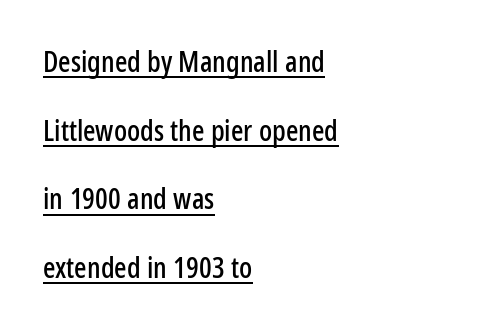
The image shows 29 px condensed sans-serif type, upright; set left-aligned, loose line spacing (2.37x), normal letter spacing, underlined; low stroke contrast and a medium x-height.
